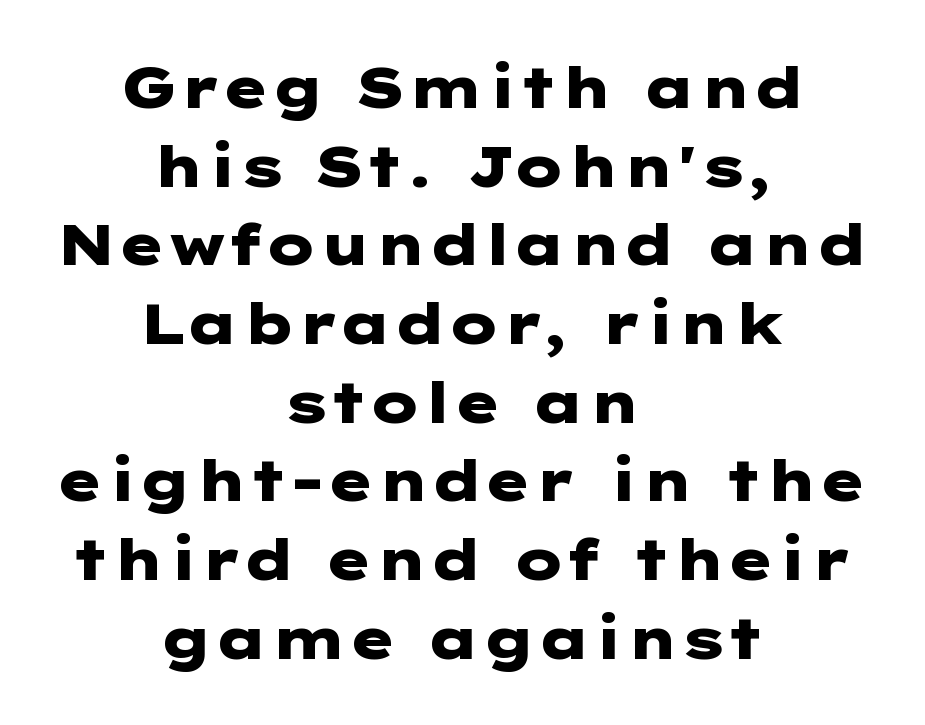
The image shows 57 px heavy, wide sans-serif type, upright; set centered, normal line spacing (1.38x), normal letter spacing, not underlined; low stroke contrast and a medium x-height.
